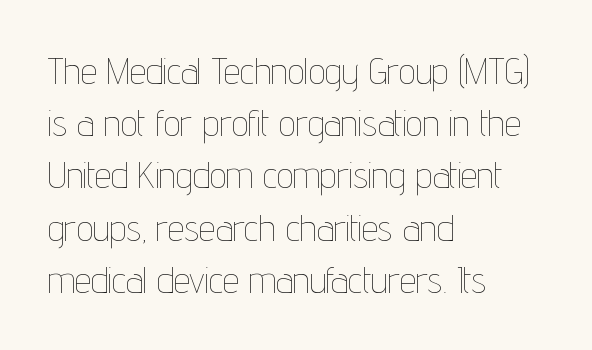
Q: Is the text bold? A: No.
Q: Is the text italic (slanted)? A: No, it is upright.
Q: Is the text underlined? A: No.
Q: How is the paragraph aligned? A: Left-aligned.
Q: Is the spacing between letters normal or unusually wide? A: Normal.
Q: Is the spacing between lines tight, normal or loose? A: Normal.
Q: Width (condensed, normal, or wide)? A: Condensed.
Q: Stroke contrast? A: Low.
Q: x-height? A: Medium.
Q: Monospaced? A: No.
